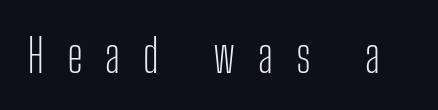
Rendered with straight, roman letterforms. The letters advance in unequal steps, a hallmark of proportional type. Stroke terminals: plain, sans-serif. Between one letter and the next there's a generous, obvious gap.
